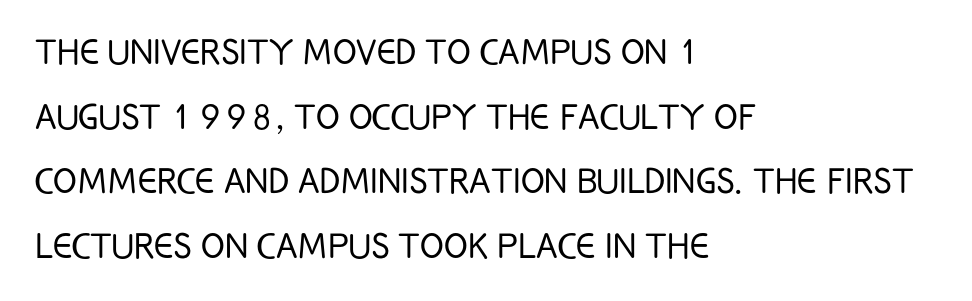
{"serif": "no", "italic": "no", "bold": "no", "weight": "light", "width": "condensed", "stroke_contrast": "low", "x_height": "large", "monospaced": "no", "underline": "no", "align": "left", "line_spacing": "normal", "line_spacing_ratio": 1.47, "letter_spacing": "normal", "letter_spacing_em": 0.0, "glyph_px": 44}
